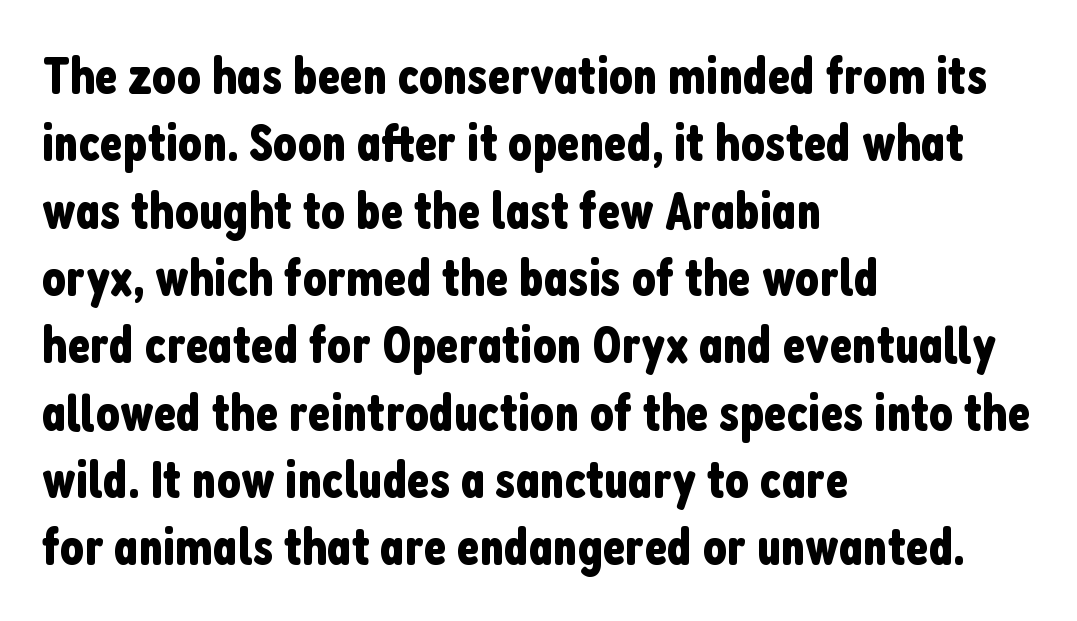
The image shows 53 px condensed sans-serif type, upright; set left-aligned, normal line spacing (1.27x), normal letter spacing, not underlined; low stroke contrast and a medium x-height.
